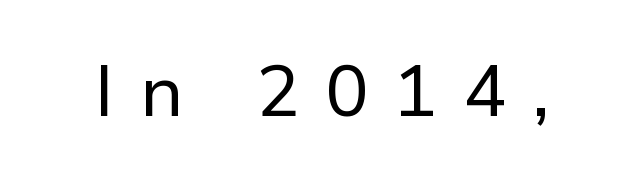
{"serif": "no", "italic": "no", "bold": "no", "weight": "regular", "width": "normal", "stroke_contrast": "low", "x_height": "medium", "monospaced": "no", "underline": "no", "letter_spacing": "wide", "letter_spacing_em": 0.36, "glyph_px": 72}
